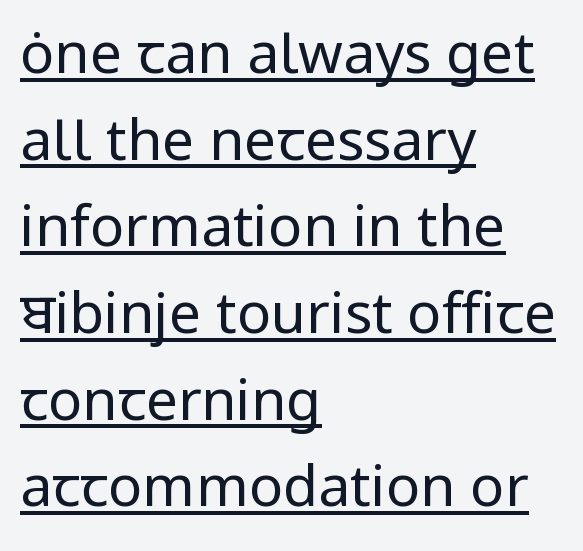
{"serif": "no", "italic": "no", "bold": "no", "weight": "regular", "width": "normal", "stroke_contrast": "low", "x_height": "medium", "monospaced": "no", "underline": "yes", "align": "left", "line_spacing": "normal", "line_spacing_ratio": 1.52, "letter_spacing": "normal", "letter_spacing_em": 0.0, "glyph_px": 57}
